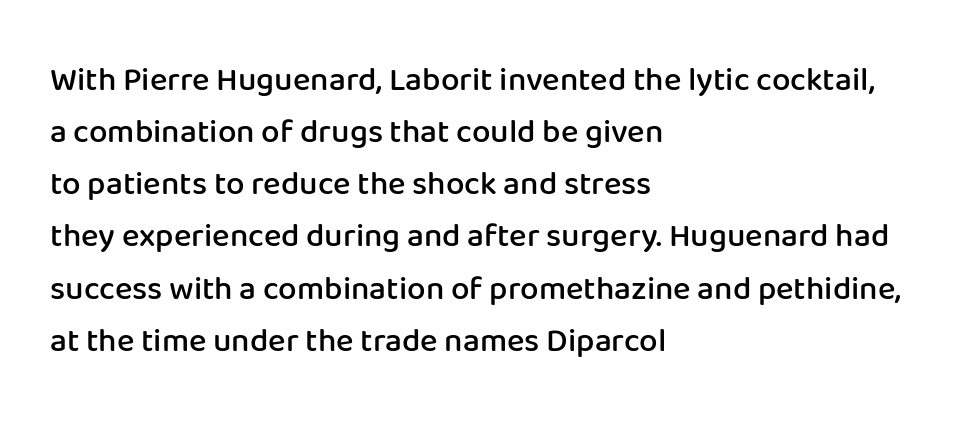
Q: Is the text bold? A: Semi-bold.
Q: Is the text italic (slanted)? A: No, it is upright.
Q: Is the typeface a serif or a sans-serif typeface? A: Sans-serif.
Q: Is the text underlined? A: No.
Q: How is the paragraph aligned? A: Left-aligned.
Q: Is the spacing between letters normal or unusually wide? A: Normal.
Q: Is the spacing between lines tight, normal or loose? A: Normal.
Q: Width (condensed, normal, or wide)? A: Normal.
Q: Stroke contrast? A: Low.
Q: x-height? A: Medium.
Q: Monospaced? A: No.
